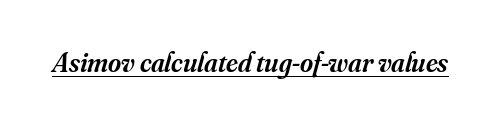
The image shows 28 px semibold serif type, italic (leaning right); set normal letter spacing, underlined; medium stroke contrast and a small x-height.
